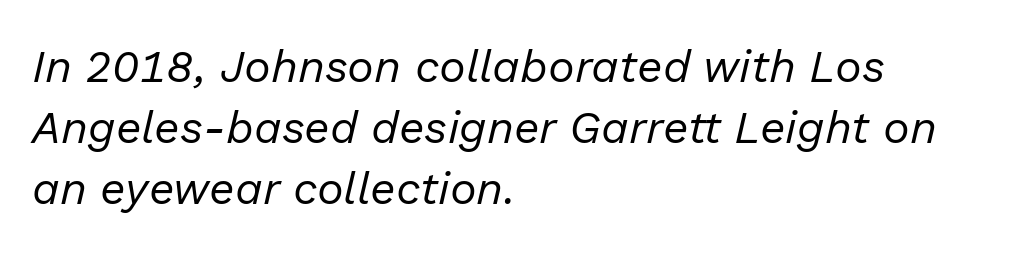
What stands out about the letter spacing? Nothing — it is the standard amount. Compared with typical paragraphs, the rows here are spaced about the same. Observe the lean: these are italic letterforms. Character widths vary here, with narrow letters taking less room than wide ones. The lines are quadded left.
